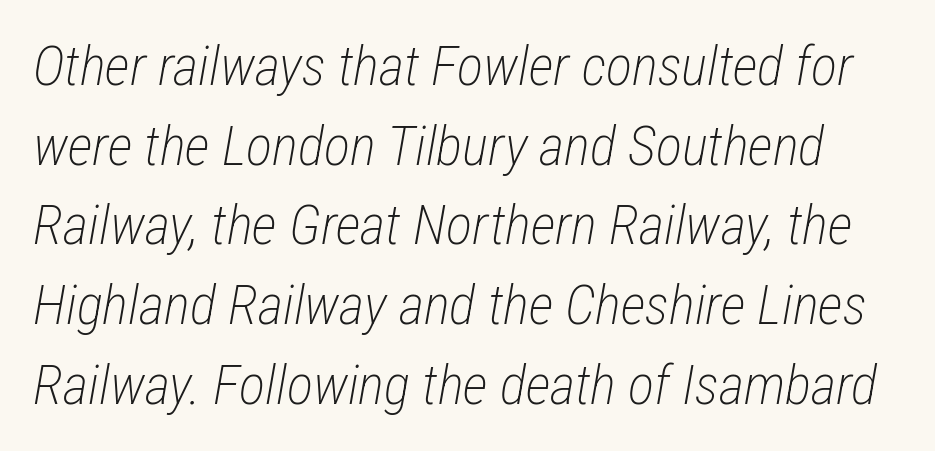
{"italic": "yes", "lean": "right", "slant_degrees": 12, "bold": "no", "weight": "light", "width": "condensed", "stroke_contrast": "low", "x_height": "medium", "monospaced": "no", "underline": "no", "line_spacing": "normal", "line_spacing_ratio": 1.45, "letter_spacing": "normal", "letter_spacing_em": 0.0, "glyph_px": 55}
